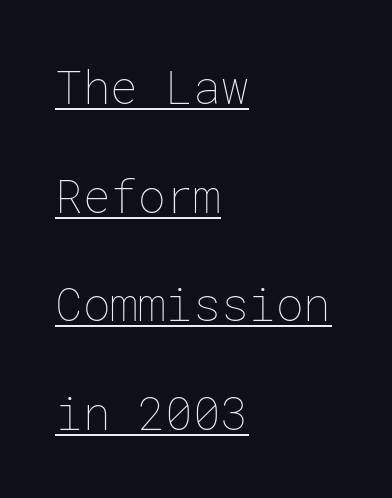
Q: Is the text bold? A: No.
Q: Is the text italic (slanted)? A: No, it is upright.
Q: Is the text underlined? A: Yes.
Q: How is the paragraph aligned? A: Left-aligned.
Q: Is the spacing between letters normal or unusually wide? A: Normal.
Q: Is the spacing between lines tight, normal or loose? A: Loose.
Q: Width (condensed, normal, or wide)? A: Normal.
Q: Stroke contrast? A: Low.
Q: x-height? A: Medium.
